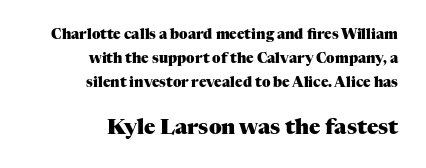
{"italic": "no", "bold": "yes", "underline": "no", "align": "right", "line_spacing_ratio": 1.73, "letter_spacing": "normal", "letter_spacing_em": 0.0, "larger_block": "second", "size_ratio": 1.5, "glyph_px": 21}
